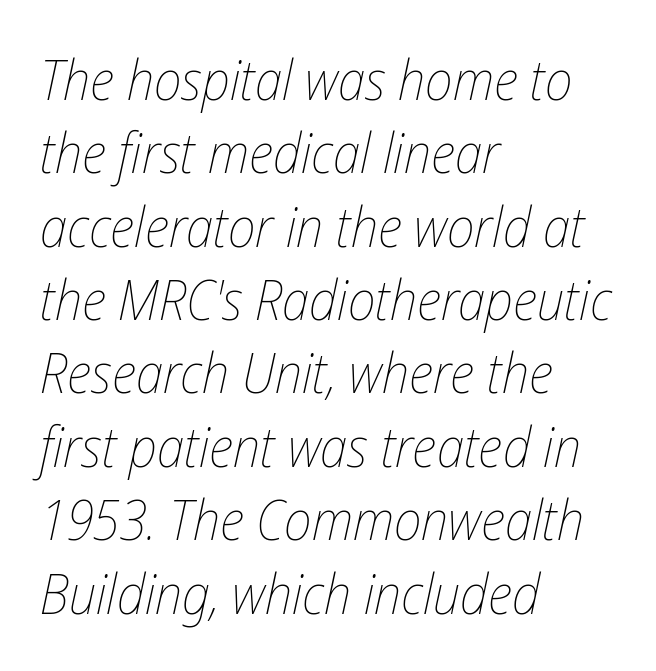
Typeset ragged right — the left edge is the straight one. No extra tracking has been applied to these lines. The passage shown stacks its lines at a standard gap. Tall strokes in this sample are angled rather than plumb.
